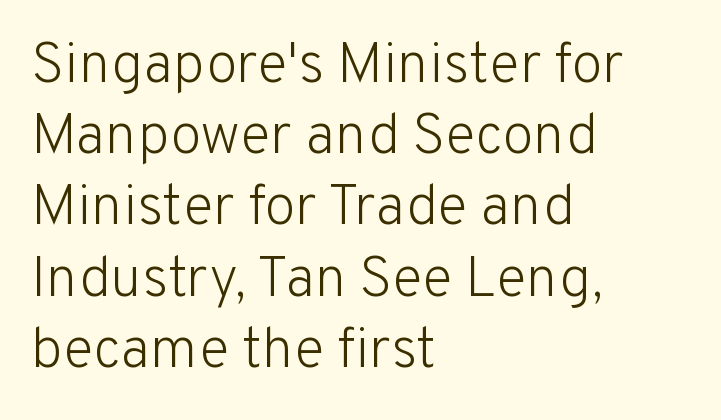
{"serif": "no", "italic": "no", "bold": "no", "weight": "light", "width": "normal", "stroke_contrast": "low", "x_height": "medium", "monospaced": "no", "underline": "no", "align": "left", "line_spacing": "normal", "line_spacing_ratio": 1.25, "letter_spacing": "normal", "letter_spacing_em": 0.0, "glyph_px": 57}
